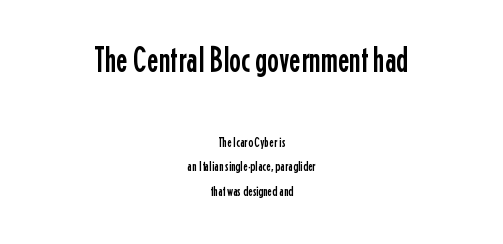
Q: Is the text italic (slanted)? A: No, it is upright.
Q: Is the typeface a serif or a sans-serif typeface? A: Sans-serif.
Q: Is the text underlined? A: No.
Q: How is the paragraph aligned? A: Centered.
Q: Is the spacing between letters normal or unusually wide? A: Normal.
Q: Which block of text is set in a larger size, the first (top) or the second (bottom)? A: The first (top) one.
Q: Width (condensed, normal, or wide)? A: Condensed.
Q: Stroke contrast? A: Low.
Q: x-height? A: Medium.
Q: Monospaced? A: No.
